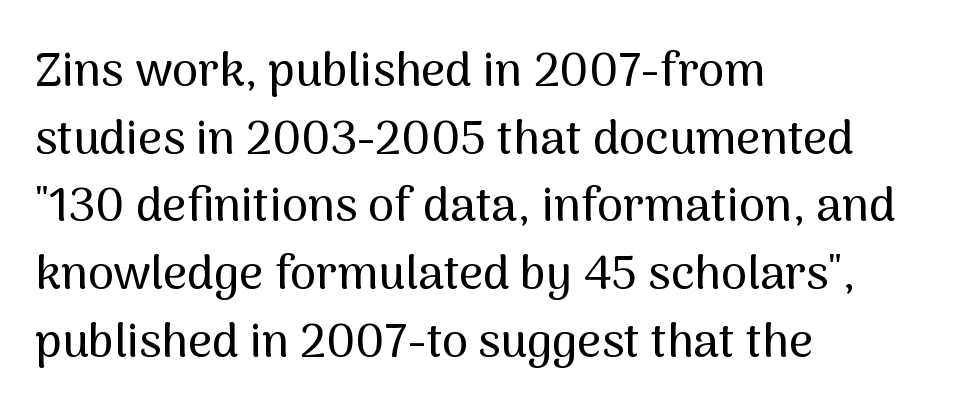
{"serif": "no", "italic": "no", "width": "normal", "stroke_contrast": "medium", "x_height": "medium", "monospaced": "no", "underline": "no", "align": "left", "line_spacing": "normal", "line_spacing_ratio": 1.44, "letter_spacing": "normal", "letter_spacing_em": 0.0, "glyph_px": 47}
